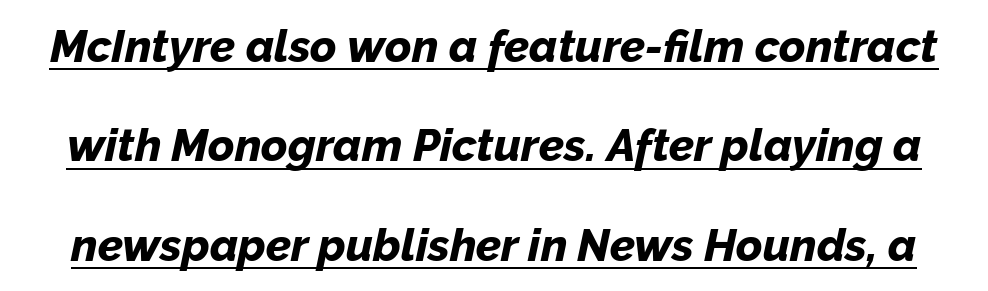
Is this a fixed-width face? No — the glyphs have proportional, varying widths. The face used here appears with an underline applied. Reading down the column, the eye jumps a long way to each next line. Spacing between characters is what you'd get straight out of the box.
